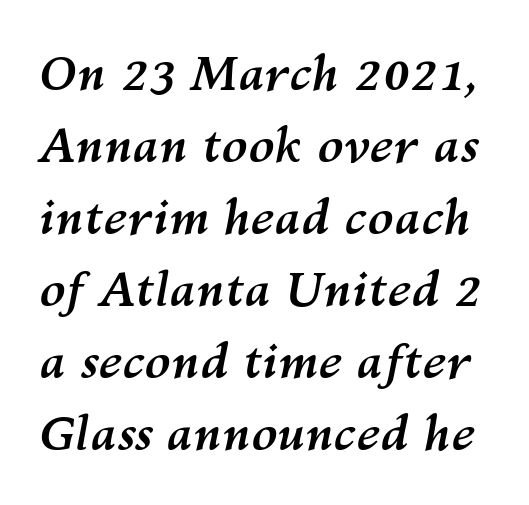
Q: Is the text bold? A: Yes.
Q: Is the text italic (slanted)? A: Yes, it leans right by about 10 degrees.
Q: Is the text underlined? A: No.
Q: Is the spacing between letters normal or unusually wide? A: Normal.
Q: Is the spacing between lines tight, normal or loose? A: Normal.
Q: Width (condensed, normal, or wide)? A: Normal.
Q: Stroke contrast? A: Medium.
Q: x-height? A: Medium.
Q: Monospaced? A: No.
